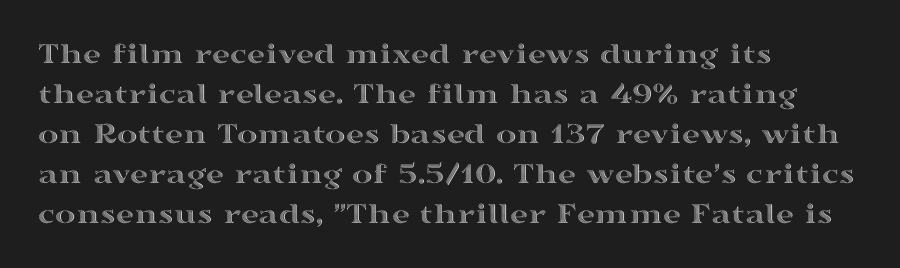
The image shows 31 px wide type, upright; set left-aligned, normal line spacing (1.29x), normal letter spacing, not underlined; a medium x-height.
